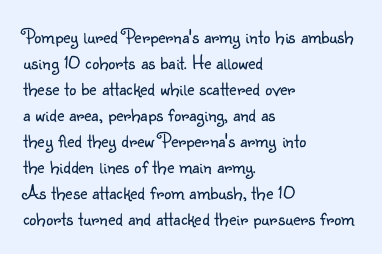
Q: Is the text bold? A: No.
Q: Is the text italic (slanted)? A: No, it is upright.
Q: Is the text underlined? A: No.
Q: How is the paragraph aligned? A: Left-aligned.
Q: Is the spacing between letters normal or unusually wide? A: Normal.
Q: Is the spacing between lines tight, normal or loose? A: Normal.
